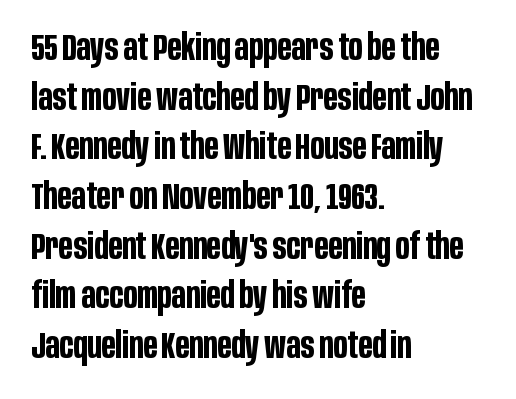
The image shows 36 px bold, condensed sans-serif type, upright; set left-aligned, normal line spacing (1.38x), normal letter spacing, not underlined; low stroke contrast and a large x-height.
